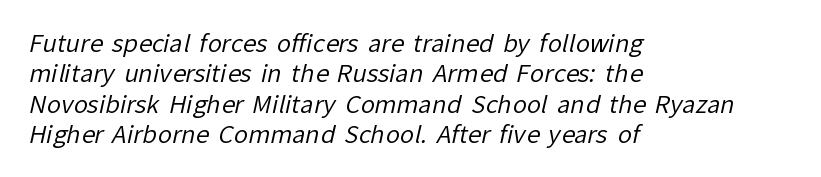
The paragraph shown leans on its left margin. This rendering features lettering with no underline. How are the letters spaced? Ordinarily, with no added tracking. A normal amount of white space separates one row of letters from the next.
